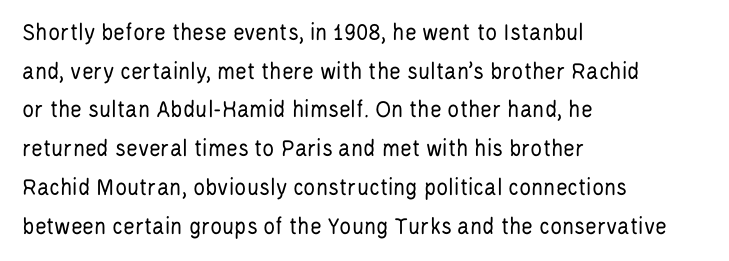
Notice how descenders clear the ascenders below comfortably — that's standard leading. Posture: vertical. Letter spacing: default. This rendering uses left alignment, leaving the right contour irregular.
